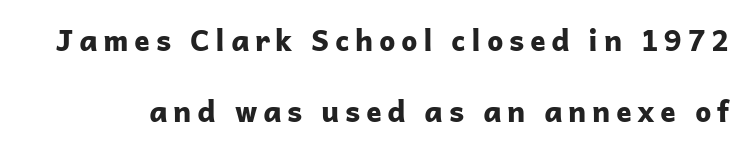
The image shows 29 px bold sans-serif type, upright; set loose line spacing (2.45x), not underlined; low stroke contrast and a medium x-height.
